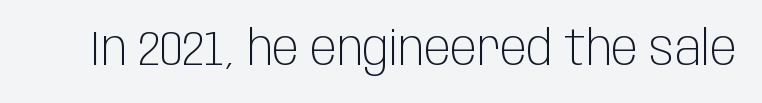
{"serif": "no", "italic": "no", "bold": "no", "weight": "light", "width": "condensed", "stroke_contrast": "low", "x_height": "large", "monospaced": "no", "underline": "no", "letter_spacing": "normal", "letter_spacing_em": 0.0, "glyph_px": 49}
